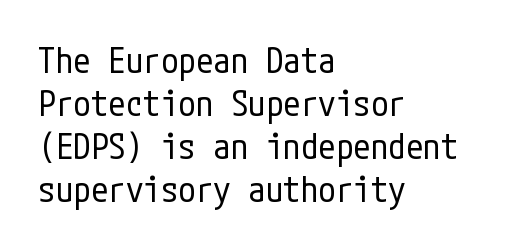
Q: Is the text bold? A: No.
Q: Is the text italic (slanted)? A: No, it is upright.
Q: Is the typeface a serif or a sans-serif typeface? A: Sans-serif.
Q: Is the text underlined? A: No.
Q: How is the paragraph aligned? A: Left-aligned.
Q: Is the spacing between letters normal or unusually wide? A: Normal.
Q: Width (condensed, normal, or wide)? A: Condensed.
Q: Stroke contrast? A: Low.
Q: x-height? A: Medium.
